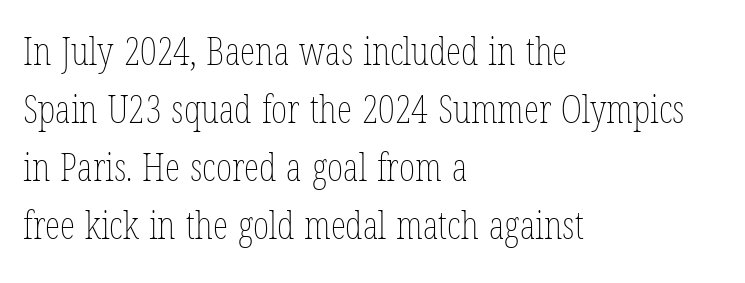
{"italic": "no", "bold": "no", "weight": "thin", "width": "condensed", "stroke_contrast": "low", "x_height": "medium", "monospaced": "no", "underline": "no", "align": "left", "line_spacing": "normal", "line_spacing_ratio": 1.49, "letter_spacing": "normal", "letter_spacing_em": 0.0, "glyph_px": 39}
